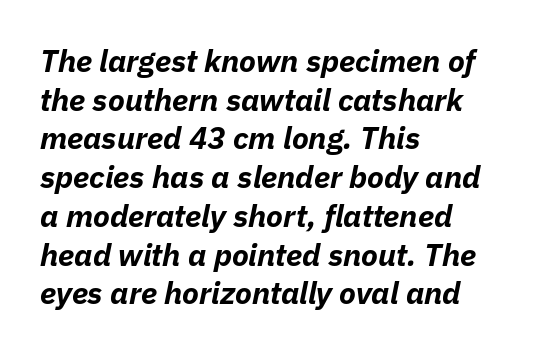
{"italic": "yes", "lean": "right", "slant_degrees": 11, "bold": "yes", "weight": "bold", "width": "normal", "stroke_contrast": "low", "x_height": "medium", "monospaced": "no", "underline": "no", "align": "left", "line_spacing": "normal", "line_spacing_ratio": 1.25, "letter_spacing": "normal", "letter_spacing_em": 0.0, "glyph_px": 31}
